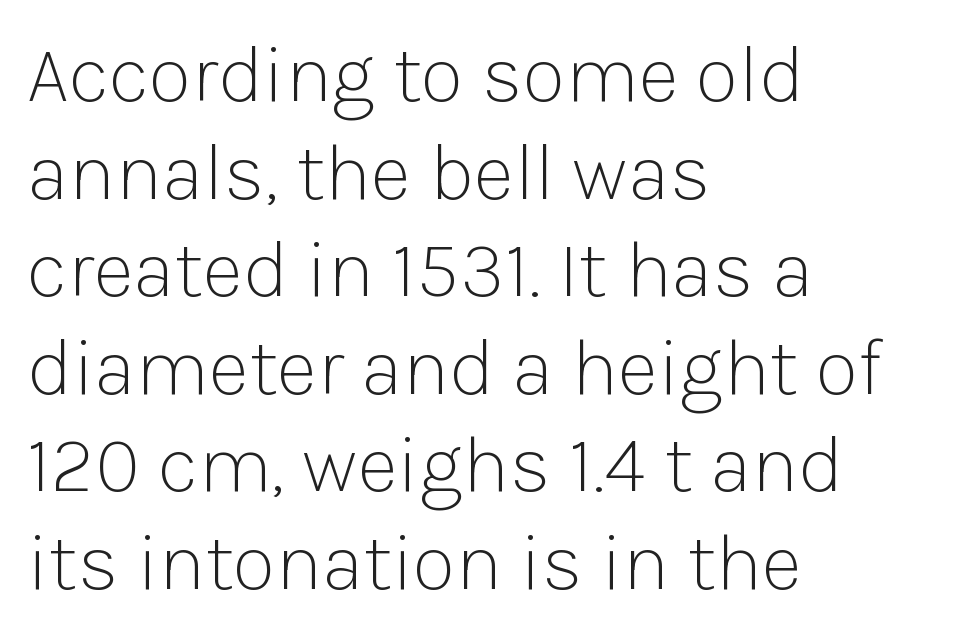
The image shows 80 px light sans-serif type, upright; set left-aligned, line spacing 1.22x, normal letter spacing, not underlined; low stroke contrast and a medium x-height.
